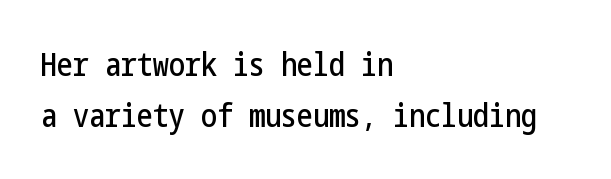
Every stem runs plumb, perpendicular to the baseline. Descenders are the only things crossing below the line. Evenly set lines give the paragraph a standard silhouette. This sample uses a sans-serif face. What stands out about the letter spacing? Nothing — it is the standard amount. Where is the straight margin? On the left.
